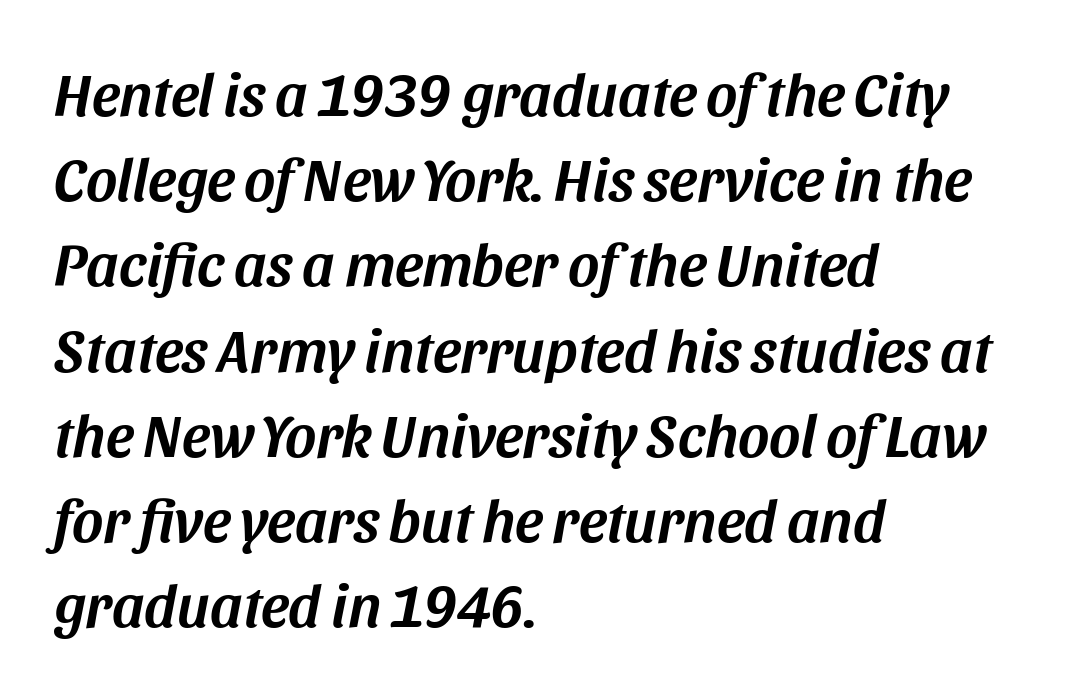
Q: Is the text italic (slanted)? A: Yes, it leans right by about 11 degrees.
Q: Is the text underlined? A: No.
Q: How is the paragraph aligned? A: Left-aligned.
Q: Is the spacing between letters normal or unusually wide? A: Normal.
Q: Is the spacing between lines tight, normal or loose? A: Normal.
Q: Width (condensed, normal, or wide)? A: Normal.
Q: Stroke contrast? A: Medium.
Q: x-height? A: Large.
Q: Monospaced? A: No.
